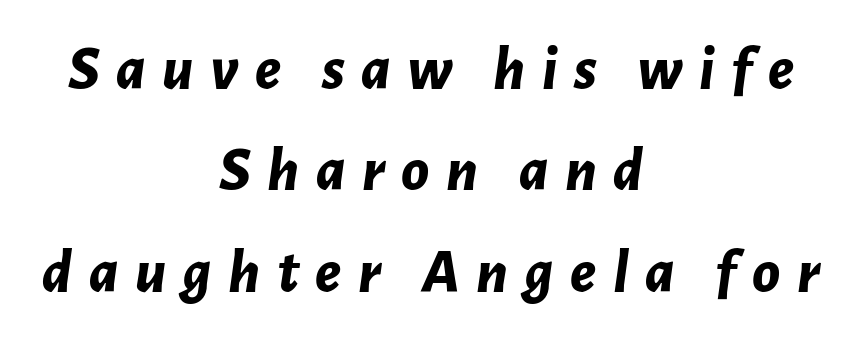
Q: Is the text bold? A: Yes.
Q: Is the text italic (slanted)? A: Yes, it leans right by about 7 degrees.
Q: Is the text underlined? A: No.
Q: How is the paragraph aligned? A: Centered.
Q: Is the spacing between letters normal or unusually wide? A: Unusually wide.
Q: Is the spacing between lines tight, normal or loose? A: Normal.
Q: Width (condensed, normal, or wide)? A: Normal.
Q: Stroke contrast? A: Low.
Q: x-height? A: Medium.
Q: Monospaced? A: No.
